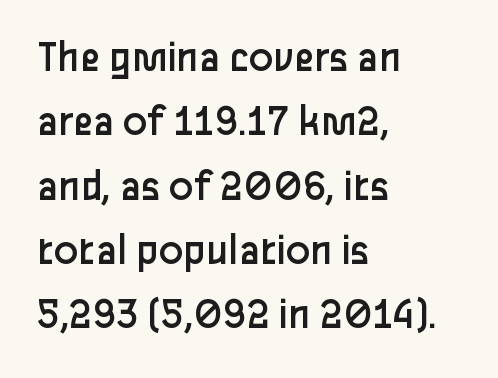
The strip under each line holds only bare page. A typesetter would call this leading conventional body-copy spacing. Reading down the block, your eye returns to a fixed left position each line. The typography opts for an upright posture over an oblique one. The tracking reads as untouched default to a designer's eye.
